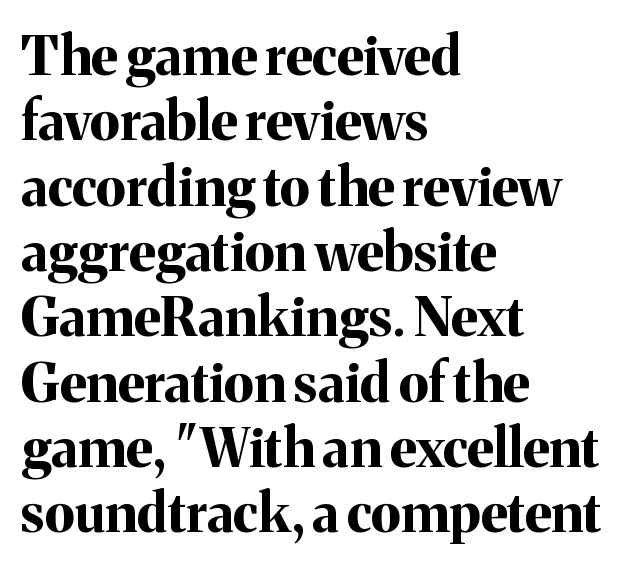
{"serif": "yes", "italic": "no", "bold": "yes", "weight": "bold", "width": "normal", "stroke_contrast": "medium", "x_height": "medium", "monospaced": "no", "underline": "no", "align": "left", "line_spacing_ratio": 1.21, "letter_spacing": "normal", "letter_spacing_em": 0.0, "glyph_px": 54}
